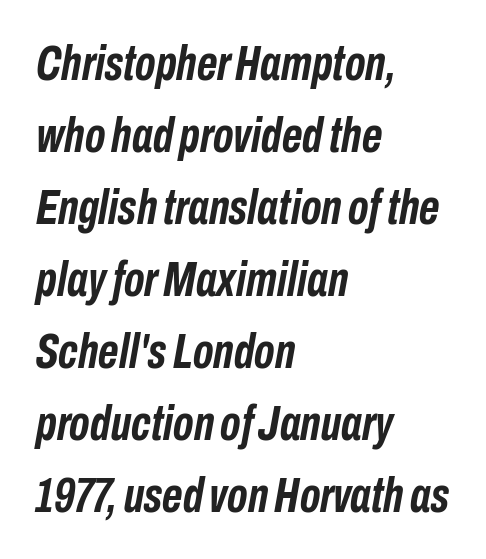
Q: Is the text bold? A: Yes.
Q: Is the text italic (slanted)? A: Yes, it leans right by about 10 degrees.
Q: Is the text underlined? A: No.
Q: How is the paragraph aligned? A: Left-aligned.
Q: Is the spacing between letters normal or unusually wide? A: Normal.
Q: Is the spacing between lines tight, normal or loose? A: Normal.
Q: Width (condensed, normal, or wide)? A: Condensed.
Q: Stroke contrast? A: Low.
Q: x-height? A: Medium.
Q: Monospaced? A: No.
